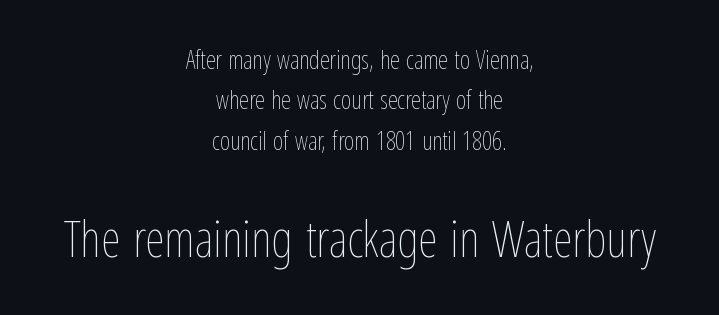
No extra tracking has been applied to these lines. Visually the block forms a symmetrical silhouette, jagged on both flanks. The face used here appears at its bigger size in the lower chunk. Bare-footed words on every line. Here the designer chose a conventional face with non-uniform glyph widths.
